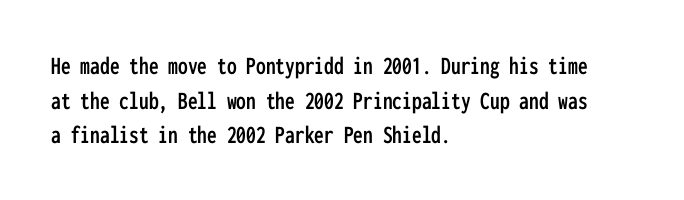
{"italic": "no", "underline": "no", "align": "left", "line_spacing": "normal", "line_spacing_ratio": 1.33, "letter_spacing": "normal", "letter_spacing_em": 0.0, "glyph_px": 26}
